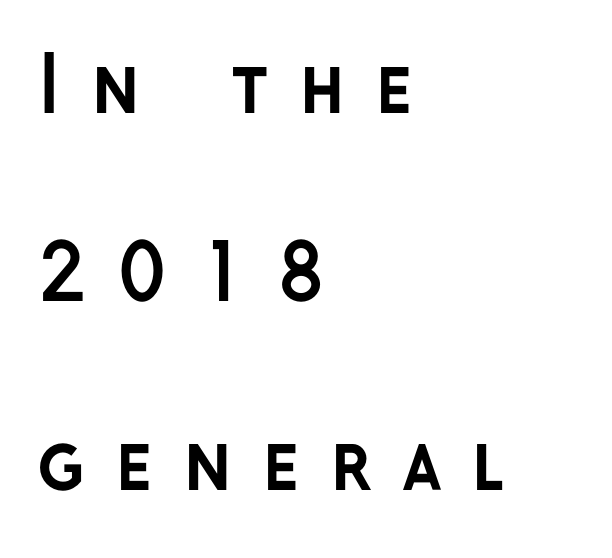
{"serif": "no", "italic": "no", "bold": "yes", "weight": "semibold", "width": "normal", "stroke_contrast": "low", "x_height": "medium", "monospaced": "no", "underline": "no", "align": "left", "line_spacing": "loose", "line_spacing_ratio": 2.48, "letter_spacing": "wide", "letter_spacing_em": 0.39, "glyph_px": 76}
